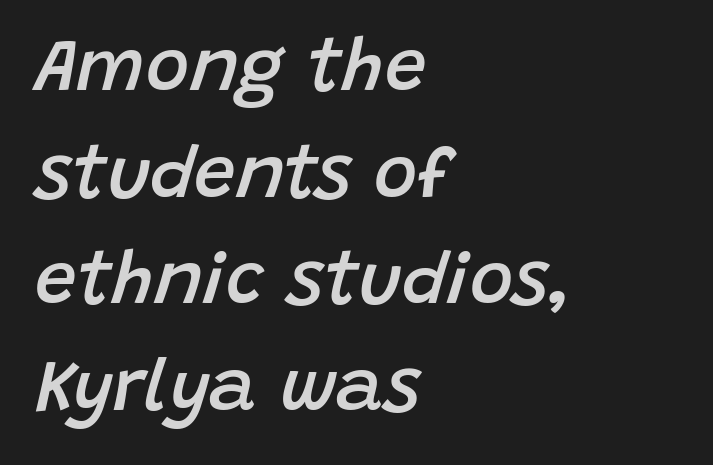
{"italic": "yes", "lean": "right", "slant_degrees": 15, "bold": "semi", "weight": "semibold", "width": "normal", "stroke_contrast": "low", "x_height": "large", "monospaced": "no", "underline": "no", "align": "left", "line_spacing": "normal", "line_spacing_ratio": 1.44, "letter_spacing": "normal", "letter_spacing_em": 0.0, "glyph_px": 74}
